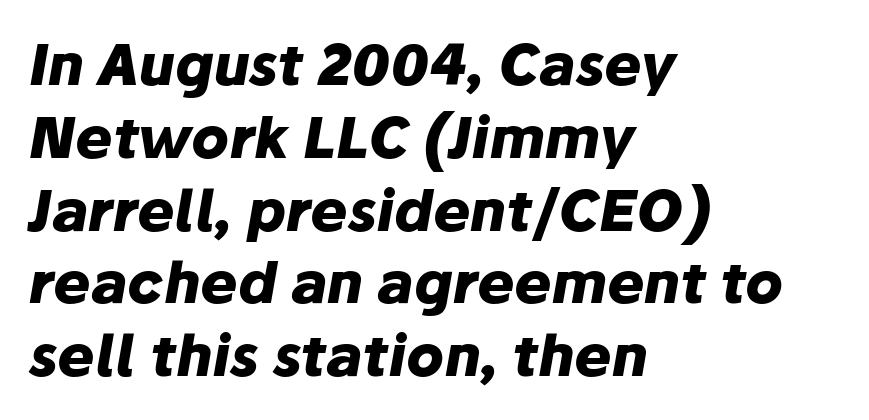
{"italic": "yes", "lean": "right", "slant_degrees": 10, "bold": "yes", "weight": "heavy", "width": "normal", "stroke_contrast": "low", "x_height": "medium", "monospaced": "no", "underline": "no", "align": "left", "line_spacing": "normal", "line_spacing_ratio": 1.3, "letter_spacing": "normal", "letter_spacing_em": 0.0, "glyph_px": 56}
